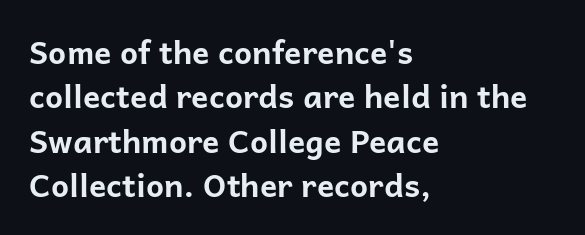
Leading matches the norm, producing a regular column. Nothing sits at the stroke ends, so this counts as sans-serif. Note the varied advance widths — an 'i' is clearly narrower than an 'm'. Just letters on the line, the space beneath them empty. Posture: vertical. The glyphs have the mass of a bold cut.
